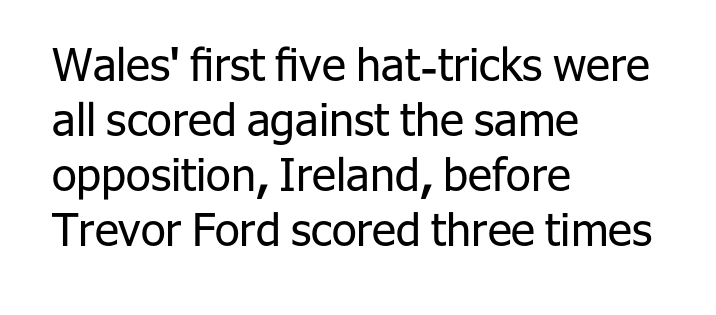
The image shows 45 px regular-weight sans-serif type, upright; set left-aligned, line spacing 1.22x, normal letter spacing, not underlined; low stroke contrast and a medium x-height.
